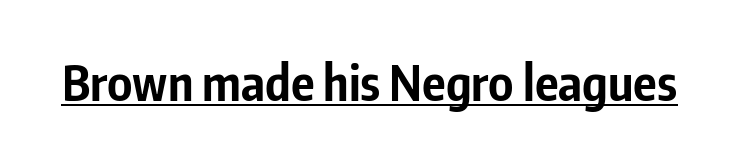
{"serif": "no", "italic": "no", "bold": "yes", "weight": "bold", "width": "condensed", "stroke_contrast": "low", "x_height": "medium", "monospaced": "no", "underline": "yes", "letter_spacing": "normal", "letter_spacing_em": 0.0, "glyph_px": 49}
